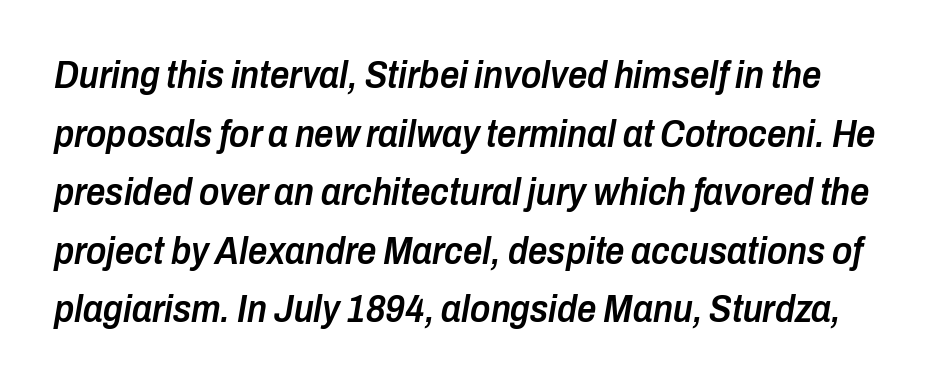
The image shows 38 px semibold, condensed type, italic (leaning right); set normal line spacing (1.54x), normal letter spacing, not underlined; low stroke contrast and a medium x-height.
